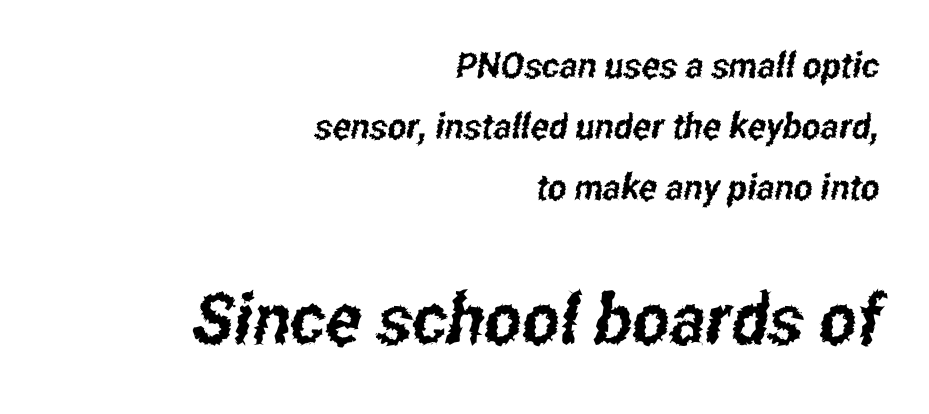
The image shows 71 px condensed sans-serif type; set right-aligned, normal line spacing (1.69x), normal letter spacing, not underlined; the second (bottom) block is 1.97x larger; low stroke contrast and a medium x-height.
